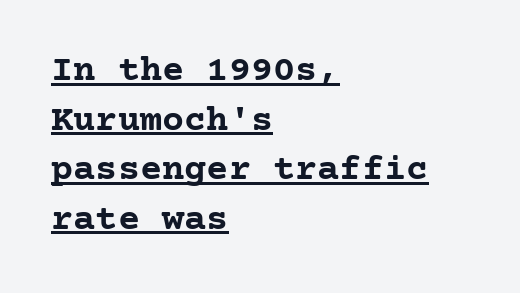
{"serif": "yes", "italic": "no", "bold": "yes", "weight": "semibold", "width": "normal", "stroke_contrast": "low", "x_height": "medium", "underline": "yes", "align": "left", "line_spacing": "normal", "line_spacing_ratio": 1.34, "letter_spacing": "normal", "letter_spacing_em": 0.0, "glyph_px": 37}
